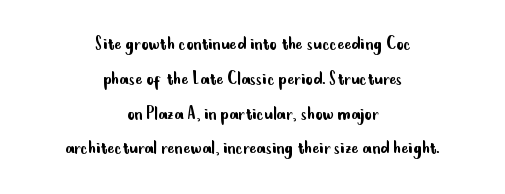
Beneath every word, the page is bare. The block of text has a typical density, with ordinary space between rows. Every row of glyphs is offset so its center matches the block's center. Spacing between characters is what you'd get straight out of the box.
